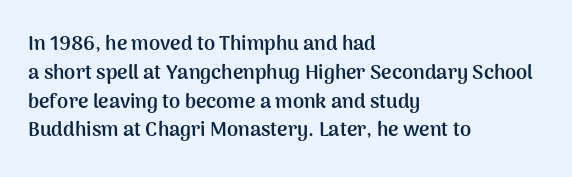
Line starts are locked; line ends wander. Bold? Absolutely — the strokes are thick and heavy. Nobody touched the tracking dial on this one. Bare-footed words on every line. These lines sit exactly where default settings would place them.
